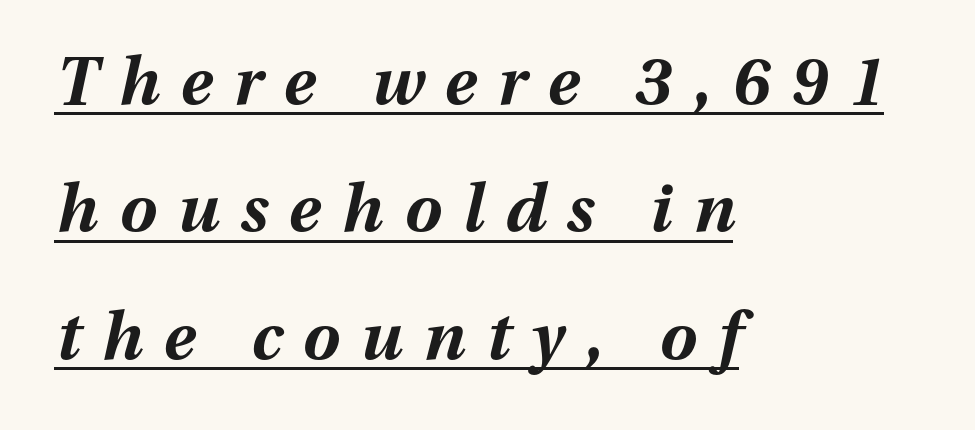
{"italic": "yes", "lean": "right", "slant_degrees": 13, "bold": "yes", "weight": "bold", "width": "normal", "stroke_contrast": "medium", "x_height": "medium", "monospaced": "no", "underline": "yes", "align": "left", "line_spacing": "loose", "line_spacing_ratio": 1.93, "letter_spacing": "wide", "letter_spacing_em": 0.32, "glyph_px": 66}
